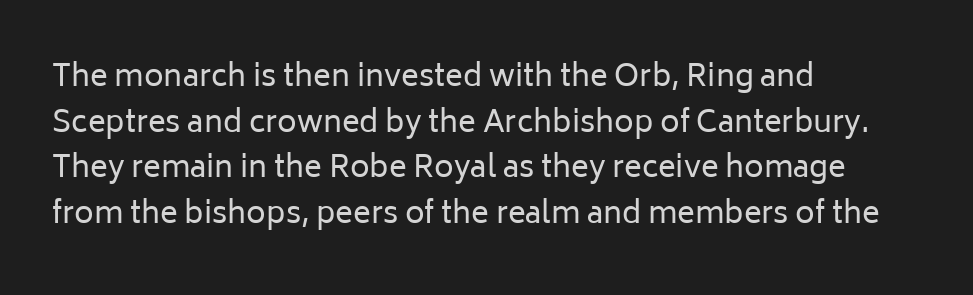
Q: Is the text bold? A: No.
Q: Is the text italic (slanted)? A: No, it is upright.
Q: Is the typeface a serif or a sans-serif typeface? A: Sans-serif.
Q: Is the text underlined? A: No.
Q: How is the paragraph aligned? A: Left-aligned.
Q: Is the spacing between letters normal or unusually wide? A: Normal.
Q: Is the spacing between lines tight, normal or loose? A: Normal.
Q: Width (condensed, normal, or wide)? A: Normal.
Q: Stroke contrast? A: Low.
Q: x-height? A: Medium.
Q: Monospaced? A: No.
